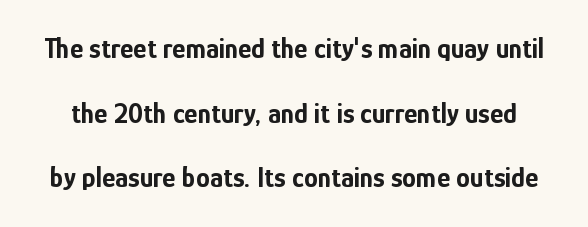
The image shows 28 px bold, condensed sans-serif type, upright; set loose line spacing (2.31x), normal letter spacing, not underlined; low stroke contrast and a medium x-height.
